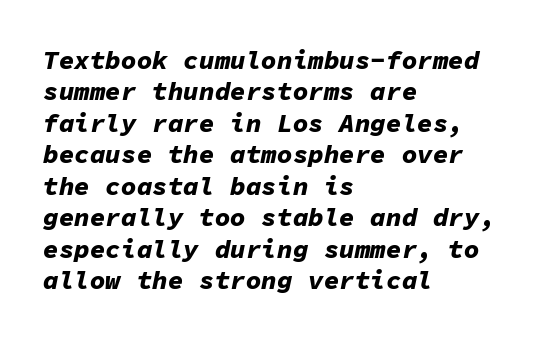
Q: Is the text bold? A: Yes.
Q: Is the text italic (slanted)? A: Yes, it leans right by about 11 degrees.
Q: Is the text underlined? A: No.
Q: How is the paragraph aligned? A: Left-aligned.
Q: Is the spacing between letters normal or unusually wide? A: Normal.
